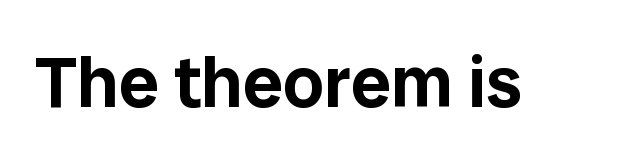
Q: Is the text italic (slanted)? A: No, it is upright.
Q: Is the typeface a serif or a sans-serif typeface? A: Sans-serif.
Q: Is the text underlined? A: No.
Q: Is the spacing between letters normal or unusually wide? A: Normal.
Q: Width (condensed, normal, or wide)? A: Normal.
Q: Stroke contrast? A: Low.
Q: x-height? A: Medium.
Q: Monospaced? A: No.
